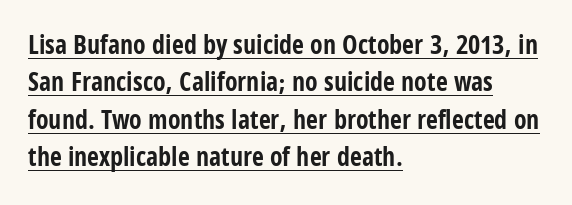
{"italic": "no", "bold": "yes", "underline": "yes", "align": "left", "line_spacing": "normal", "line_spacing_ratio": 1.44, "letter_spacing": "normal", "letter_spacing_em": 0.0, "glyph_px": 26}
